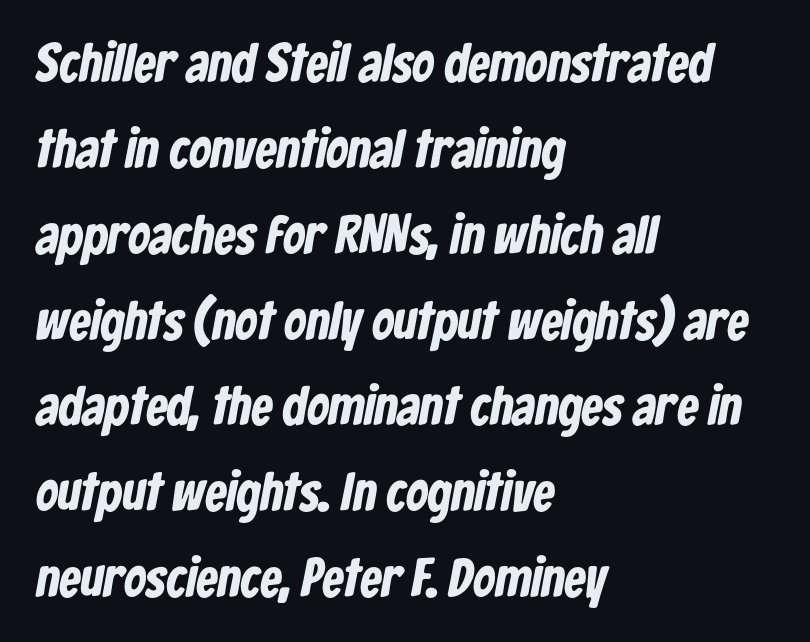
Underline: absent. You could not count columns in this text — the font is proportionally spaced. Typeset ragged right — the left edge is the straight one. Classification — sans serif. On the weight axis this lands at bold, roughly 700. Vertically, the passage feels balanced, rows spaced as you'd expect.
